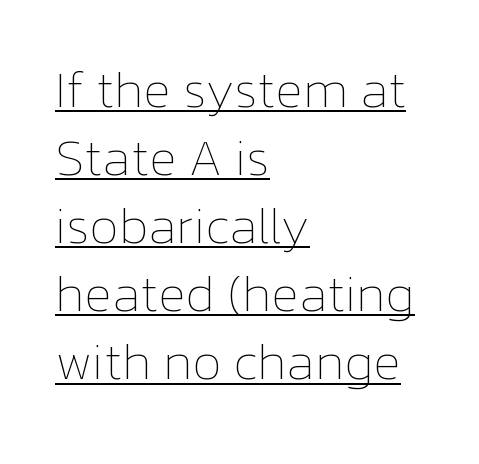
{"italic": "no", "bold": "no", "weight": "thin", "width": "normal", "stroke_contrast": "low", "x_height": "medium", "monospaced": "no", "underline": "yes", "align": "left", "line_spacing": "normal", "line_spacing_ratio": 1.31, "letter_spacing": "normal", "letter_spacing_em": 0.0, "glyph_px": 52}
